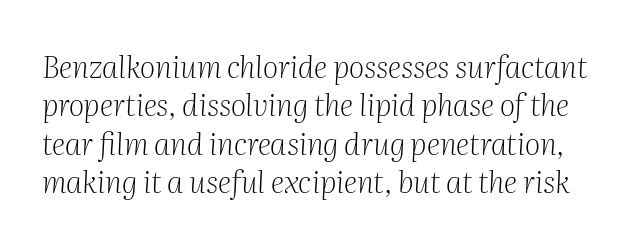
The image shows 30 px light serif type, italic (leaning right); set normal line spacing (1.28x), normal letter spacing, not underlined; medium stroke contrast and a medium x-height.
